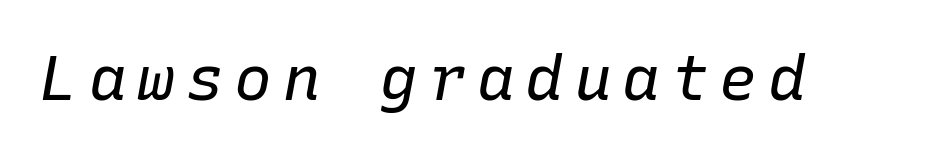
{"italic": "yes", "lean": "right", "slant_degrees": 10, "bold": "no", "weight": "regular", "width": "normal", "stroke_contrast": "low", "x_height": "medium", "monospaced": "yes", "underline": "no", "glyph_px": 63}
